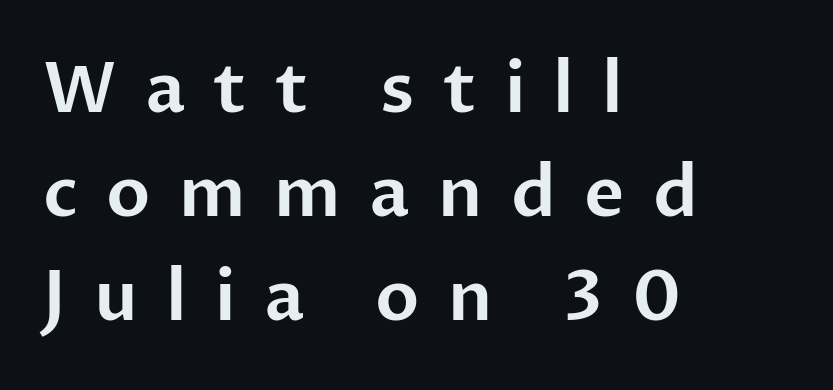
Q: Is the text italic (slanted)? A: No, it is upright.
Q: Is the typeface a serif or a sans-serif typeface? A: Sans-serif.
Q: Is the text underlined? A: No.
Q: How is the paragraph aligned? A: Left-aligned.
Q: Is the spacing between letters normal or unusually wide? A: Unusually wide.
Q: Is the spacing between lines tight, normal or loose? A: Normal.
Q: Width (condensed, normal, or wide)? A: Normal.
Q: Stroke contrast? A: Low.
Q: x-height? A: Medium.
Q: Monospaced? A: No.
